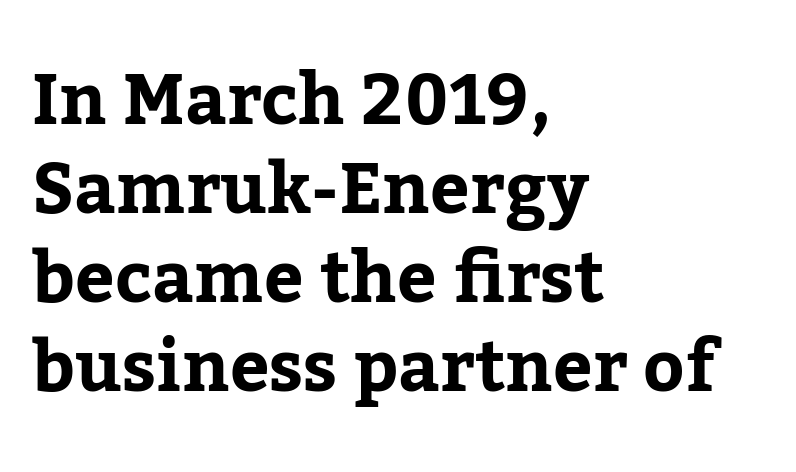
Q: Is the text bold? A: Yes.
Q: Is the text italic (slanted)? A: No, it is upright.
Q: Is the typeface a serif or a sans-serif typeface? A: Serif.
Q: Is the text underlined? A: No.
Q: How is the paragraph aligned? A: Left-aligned.
Q: Is the spacing between letters normal or unusually wide? A: Normal.
Q: Is the spacing between lines tight, normal or loose? A: Normal.
Q: Width (condensed, normal, or wide)? A: Normal.
Q: Stroke contrast? A: Low.
Q: x-height? A: Medium.
Q: Monospaced? A: No.
